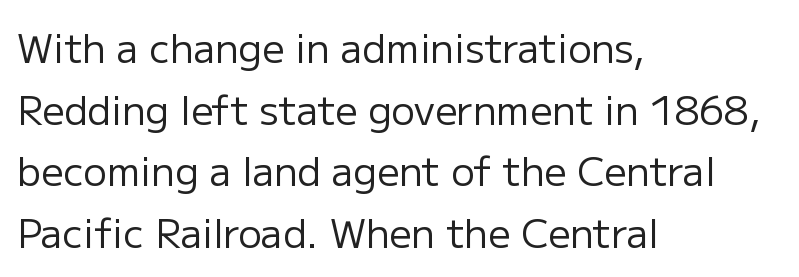
Q: Is the text bold? A: No.
Q: Is the text italic (slanted)? A: No, it is upright.
Q: Is the typeface a serif or a sans-serif typeface? A: Sans-serif.
Q: Is the text underlined? A: No.
Q: How is the paragraph aligned? A: Left-aligned.
Q: Is the spacing between letters normal or unusually wide? A: Normal.
Q: Is the spacing between lines tight, normal or loose? A: Normal.
Q: Width (condensed, normal, or wide)? A: Normal.
Q: Stroke contrast? A: Low.
Q: x-height? A: Medium.
Q: Monospaced? A: No.
